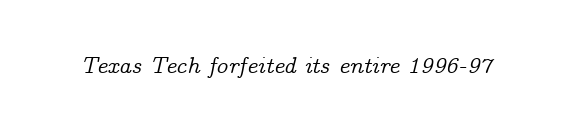
The image shows 23 px text type, italic (leaning right); set normal letter spacing, not underlined.
